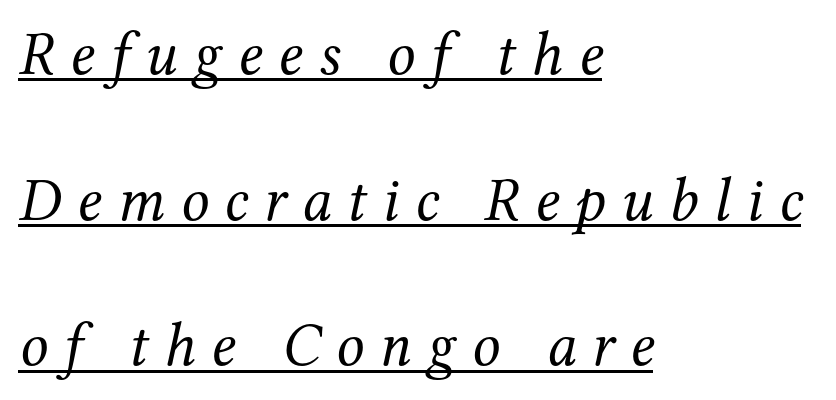
Q: Is the text bold? A: No.
Q: Is the text italic (slanted)? A: Yes, it leans right by about 12 degrees.
Q: Is the typeface a serif or a sans-serif typeface? A: Serif.
Q: Is the text underlined? A: Yes.
Q: How is the paragraph aligned? A: Left-aligned.
Q: Is the spacing between letters normal or unusually wide? A: Unusually wide.
Q: Is the spacing between lines tight, normal or loose? A: Loose.
Q: Width (condensed, normal, or wide)? A: Normal.
Q: Stroke contrast? A: Medium.
Q: x-height? A: Medium.
Q: Monospaced? A: No.
